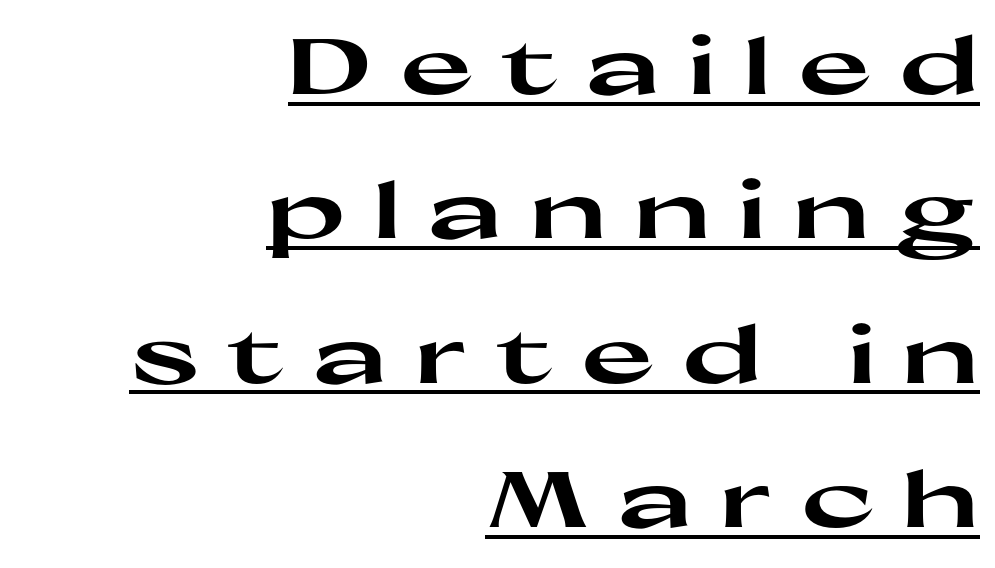
Q: Is the text bold? A: Yes.
Q: Is the text italic (slanted)? A: No, it is upright.
Q: Is the typeface a serif or a sans-serif typeface? A: Sans-serif.
Q: Is the text underlined? A: Yes.
Q: How is the paragraph aligned? A: Right-aligned.
Q: Is the spacing between letters normal or unusually wide? A: Unusually wide.
Q: Width (condensed, normal, or wide)? A: Wide.
Q: Stroke contrast? A: High.
Q: x-height? A: Medium.
Q: Monospaced? A: No.
